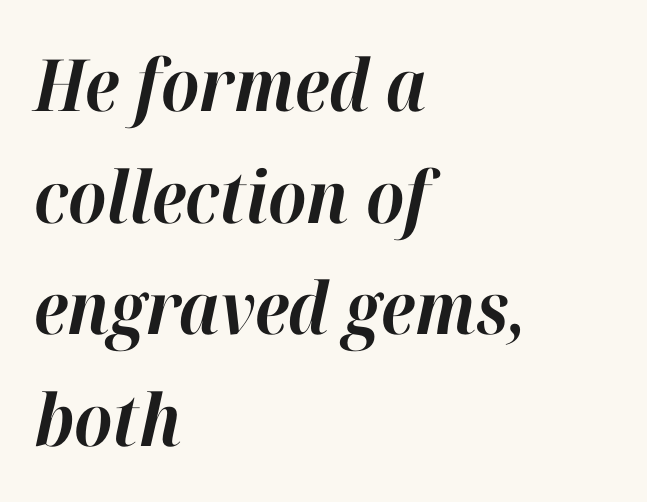
{"italic": "yes", "lean": "right", "slant_degrees": 12, "bold": "yes", "weight": "bold", "width": "normal", "stroke_contrast": "high", "x_height": "medium", "monospaced": "no", "underline": "no", "align": "left", "line_spacing": "normal", "line_spacing_ratio": 1.55, "letter_spacing": "normal", "letter_spacing_em": 0.0, "glyph_px": 72}
